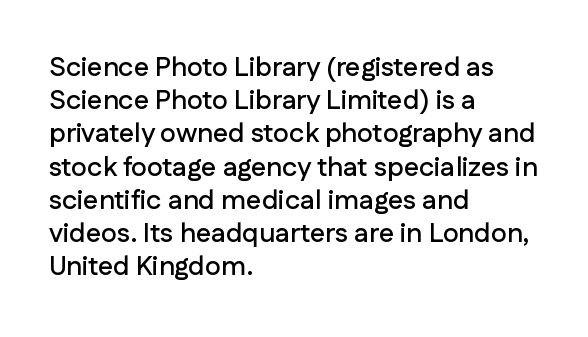
Q: Is the text italic (slanted)? A: No, it is upright.
Q: Is the text underlined? A: No.
Q: How is the paragraph aligned? A: Left-aligned.
Q: Is the spacing between letters normal or unusually wide? A: Normal.
